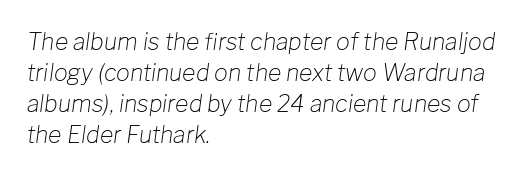
Each stroke keeps to a modest, everyday thickness or less. The line-height multiplier appears to be the usual default. Glance below the letters and you will spot only blank space. This sample uses an oblique cut, with every glyph tilted off the vertical.
